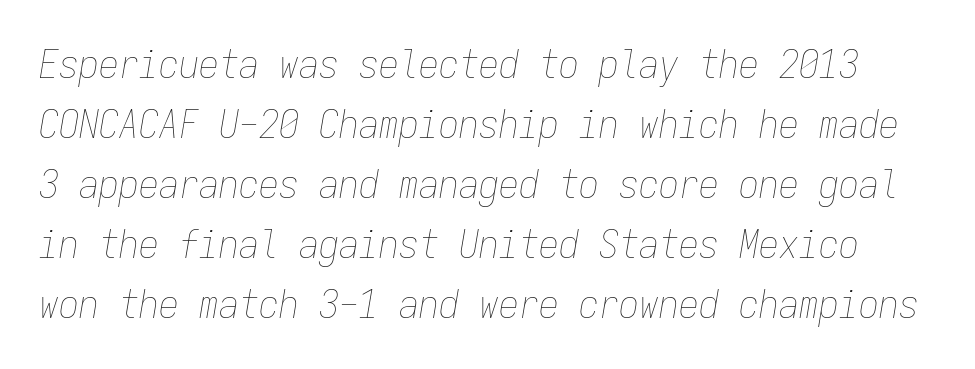
Q: Is the text bold? A: No.
Q: Is the text italic (slanted)? A: Yes, it leans right by about 9 degrees.
Q: Is the text underlined? A: No.
Q: Is the spacing between letters normal or unusually wide? A: Normal.
Q: Is the spacing between lines tight, normal or loose? A: Normal.
Q: Width (condensed, normal, or wide)? A: Condensed.
Q: Stroke contrast? A: Low.
Q: x-height? A: Medium.
Q: Monospaced? A: Yes.
